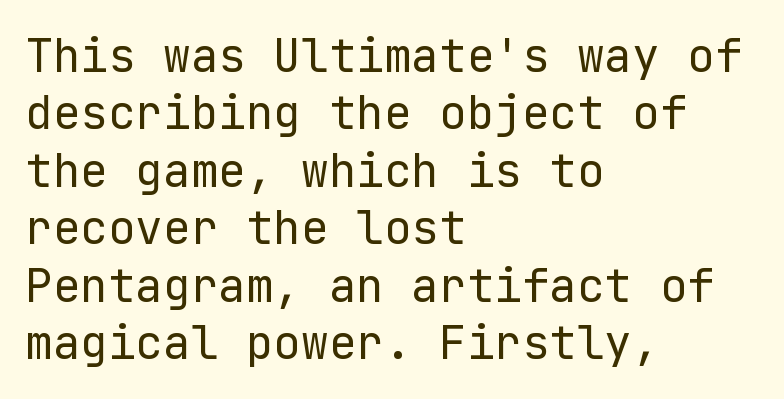
Q: Is the text bold? A: No.
Q: Is the text italic (slanted)? A: No, it is upright.
Q: Is the typeface a serif or a sans-serif typeface? A: Sans-serif.
Q: Is the text underlined? A: No.
Q: How is the paragraph aligned? A: Left-aligned.
Q: Is the spacing between letters normal or unusually wide? A: Normal.
Q: Is the spacing between lines tight, normal or loose? A: Normal.
Q: Width (condensed, normal, or wide)? A: Normal.
Q: Stroke contrast? A: Low.
Q: x-height? A: Medium.
